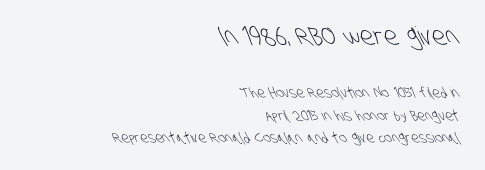
{"bold": "no", "underline": "no", "align": "right", "line_spacing": "normal", "line_spacing_ratio": 1.63, "letter_spacing": "normal", "letter_spacing_em": 0.0, "larger_block": "first", "size_ratio": 1.79, "glyph_px": 25}
